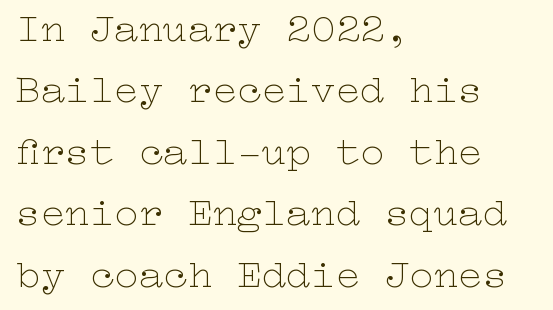
Q: Is the text bold? A: No.
Q: Is the text italic (slanted)? A: No, it is upright.
Q: Is the text underlined? A: No.
Q: How is the paragraph aligned? A: Left-aligned.
Q: Is the spacing between letters normal or unusually wide? A: Normal.
Q: Is the spacing between lines tight, normal or loose? A: Normal.
Q: Width (condensed, normal, or wide)? A: Wide.
Q: Stroke contrast? A: Low.
Q: x-height? A: Medium.
